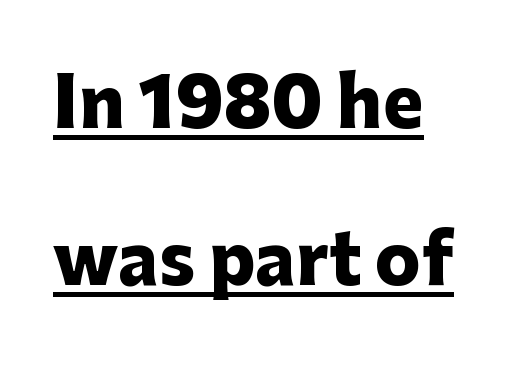
What's the leading like? Stretched, with rows far apart. Note: no serifs on the glyphs. The type sits square on the baseline with zero lean. A typesetter would call this zero additional tracking. The lines in this sample share a left origin and differ only in where they stop. A typesetter would call this proportional, since set widths differ per character.
